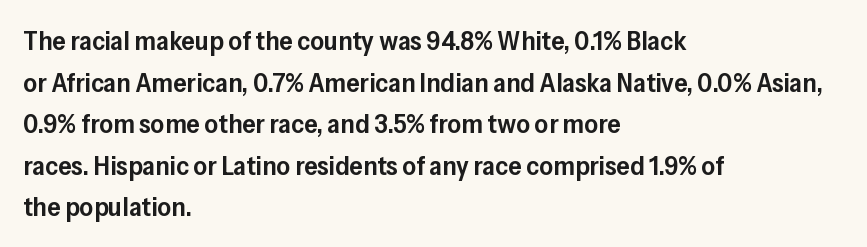
Q: Is the text bold? A: Semi-bold.
Q: Is the text italic (slanted)? A: No, it is upright.
Q: Is the text underlined? A: No.
Q: How is the paragraph aligned? A: Left-aligned.
Q: Is the spacing between letters normal or unusually wide? A: Normal.
Q: Is the spacing between lines tight, normal or loose? A: Normal.
